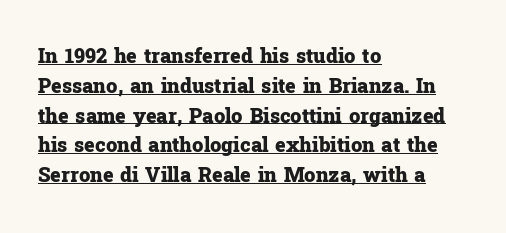
{"italic": "no", "bold": "yes", "underline": "yes", "align": "left", "line_spacing": "normal", "line_spacing_ratio": 1.49, "letter_spacing": "normal", "letter_spacing_em": 0.0, "glyph_px": 20}
